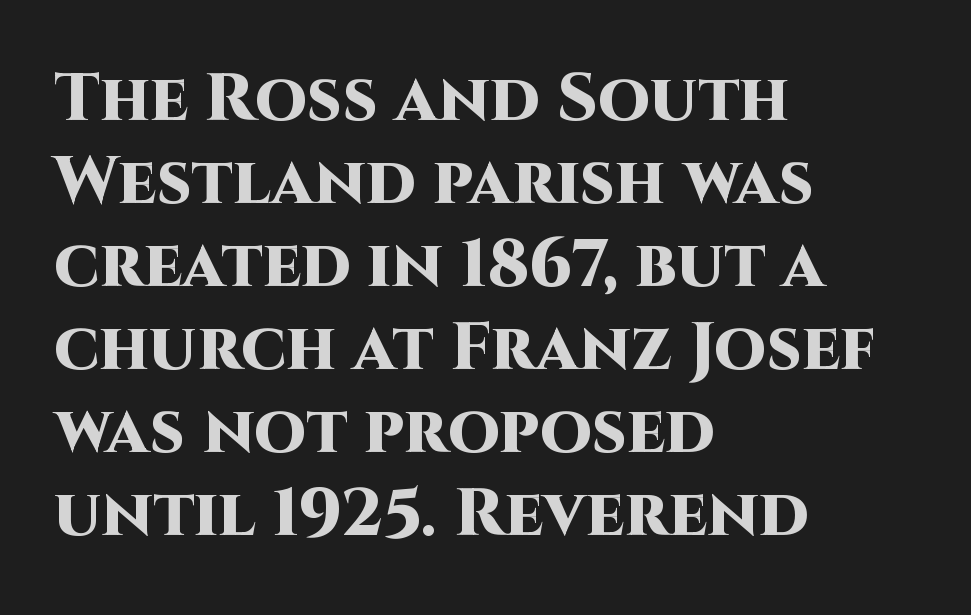
Q: Is the text bold? A: Yes.
Q: Is the text italic (slanted)? A: No, it is upright.
Q: Is the typeface a serif or a sans-serif typeface? A: Sans-serif.
Q: Is the text underlined? A: No.
Q: How is the paragraph aligned? A: Left-aligned.
Q: Is the spacing between letters normal or unusually wide? A: Normal.
Q: Width (condensed, normal, or wide)? A: Normal.
Q: Stroke contrast? A: High.
Q: x-height? A: Large.
Q: Monospaced? A: No.
